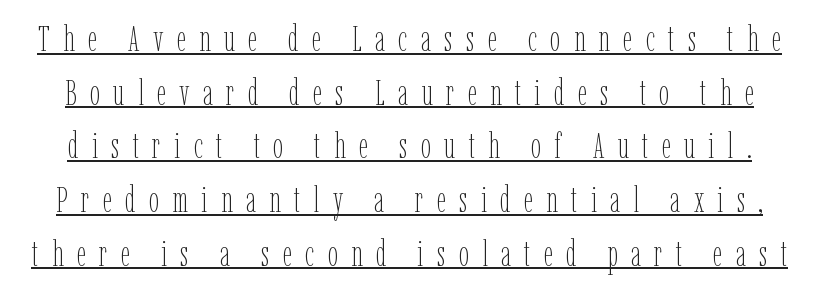
The image shows 36 px thin, condensed type, upright; set normal line spacing (1.49x), unusually wide letter spacing (+0.37 em), underlined; low stroke contrast and a medium x-height.
